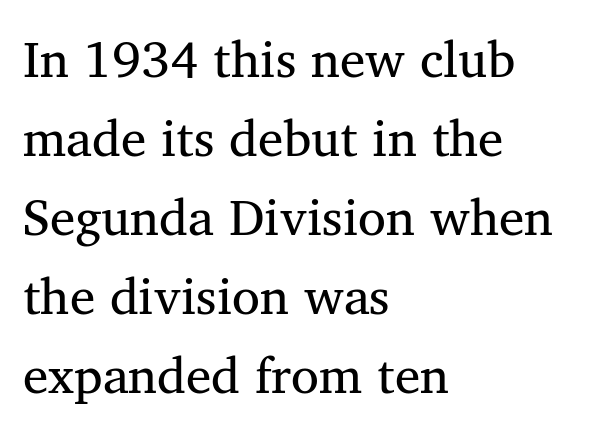
The typesetter chose a ragged-right arrangement here. These lines are composed in type with serifs. A normal amount of white space separates one row of letters from the next. The rendering uses natural spacing where letterforms have individual widths.
